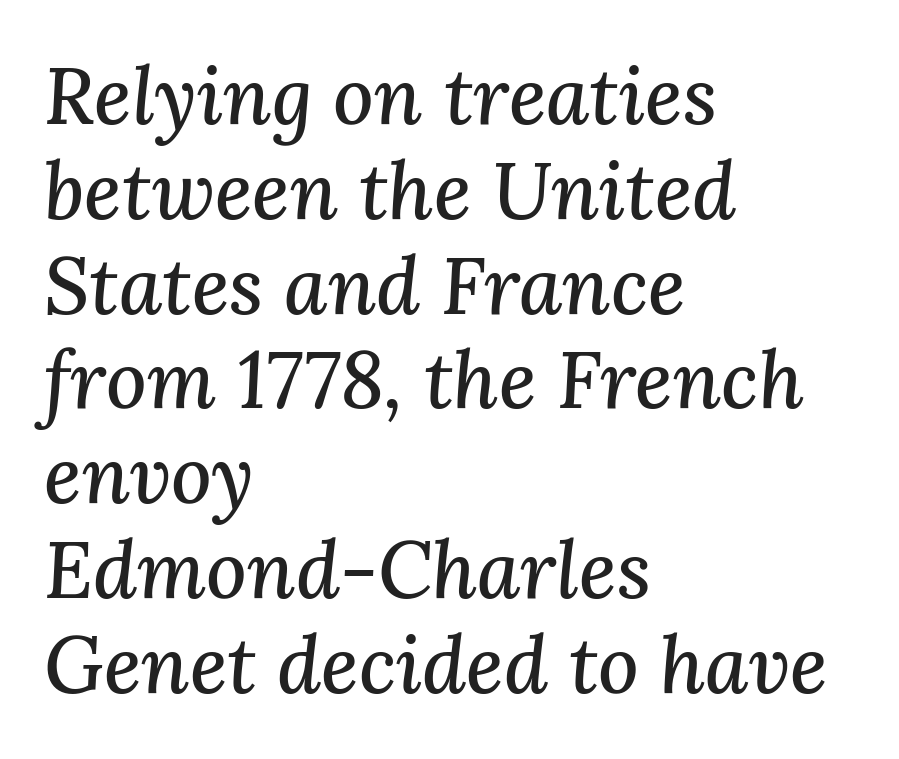
The gap between lines stays unmarked. The typography opts for an oblique posture over an upright one. A typesetter would call this proportional, since set widths differ per character. The gaps between neighbouring characters are ordinary and unremarkable. Serif or sans? Serif — the stroke terminals have little feet.
